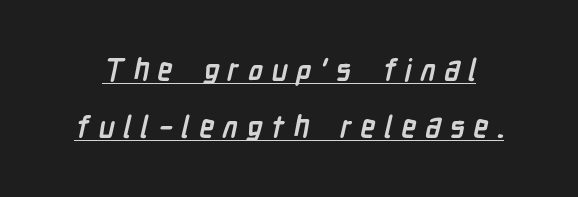
The image shows 30 px semibold, condensed sans-serif type; set line spacing 1.89x, unusually wide letter spacing (+0.29 em), underlined; low stroke contrast and a medium x-height.
